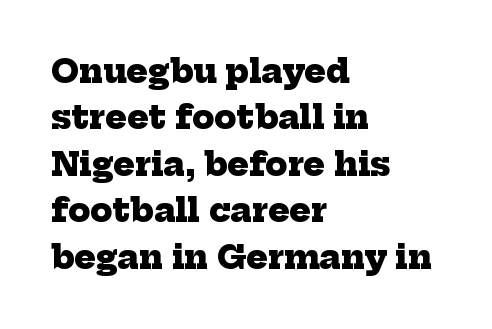
The image shows 32 px heavy serif type; set left-aligned, normal line spacing (1.45x), normal letter spacing, not underlined; low stroke contrast and a medium x-height.
